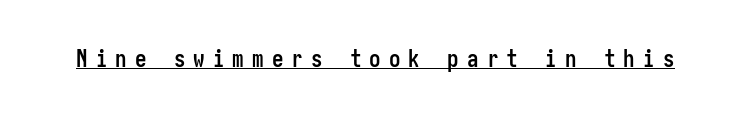
The image shows 23 px bold type, upright; set unusually wide letter spacing (+0.35 em), underlined.
